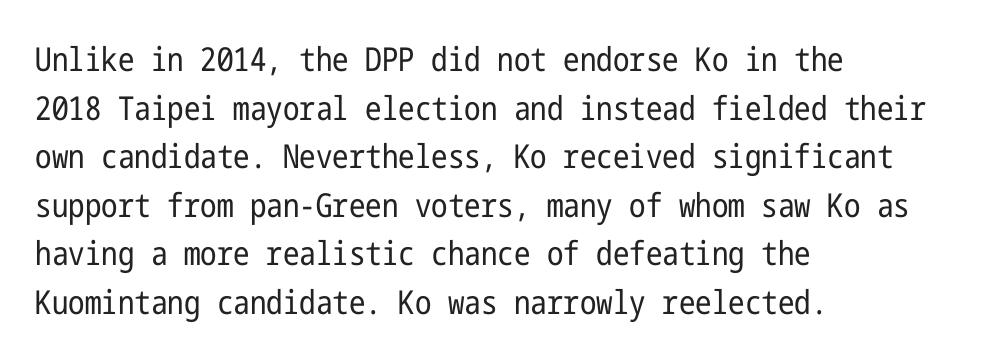
{"serif": "no", "italic": "no", "bold": "no", "weight": "regular", "width": "condensed", "stroke_contrast": "low", "x_height": "medium", "underline": "no", "align": "left", "line_spacing": "normal", "line_spacing_ratio": 1.47, "letter_spacing": "normal", "letter_spacing_em": 0.0, "glyph_px": 33}
